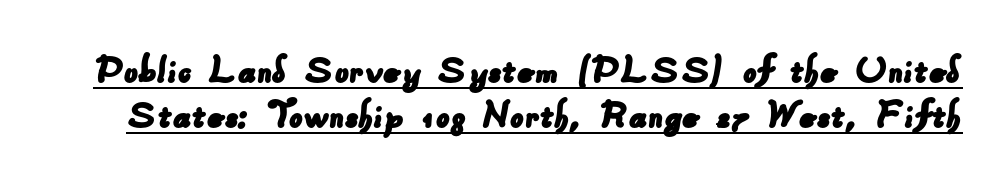
Q: Is the typeface a serif or a sans-serif typeface? A: Sans-serif.
Q: Is the text underlined? A: Yes.
Q: Is the spacing between letters normal or unusually wide? A: Normal.
Q: Is the spacing between lines tight, normal or loose? A: Tight.
Q: Width (condensed, normal, or wide)? A: Normal.
Q: Stroke contrast? A: Low.
Q: x-height? A: Small.
Q: Monospaced? A: No.
